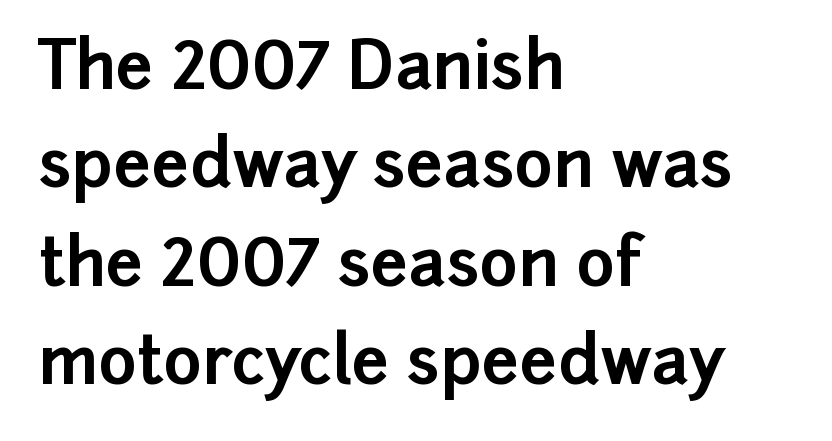
Q: Is the text bold? A: Yes.
Q: Is the text italic (slanted)? A: No, it is upright.
Q: Is the typeface a serif or a sans-serif typeface? A: Sans-serif.
Q: Is the text underlined? A: No.
Q: How is the paragraph aligned? A: Left-aligned.
Q: Is the spacing between letters normal or unusually wide? A: Normal.
Q: Is the spacing between lines tight, normal or loose? A: Normal.
Q: Width (condensed, normal, or wide)? A: Normal.
Q: Stroke contrast? A: Low.
Q: x-height? A: Medium.
Q: Monospaced? A: No.
